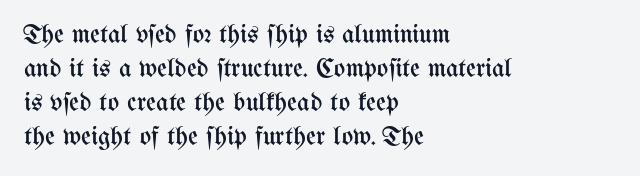
Vertically, the passage feels balanced, rows spaced as you'd expect. The strip under each line holds only bare page. Weight: in the light-to-regular range. Glyph-to-glyph distance matches everyday printed text.
